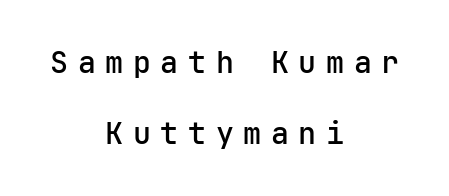
Italic: no, the glyphs are upright roman. Every letter is mildly thick-stroked: semibold rather than bold. Serifs: no, the terminals of the letterforms are clean. Glyph-to-glyph distance is far greater than everyday printed text.
